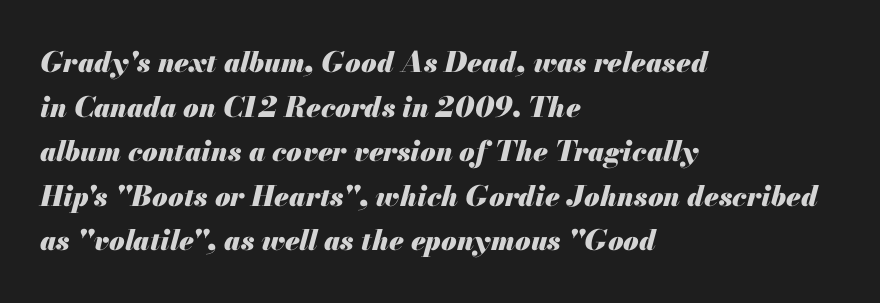
Q: Is the text bold? A: Yes.
Q: Is the text italic (slanted)? A: Yes, it leans right by about 13 degrees.
Q: Is the text underlined? A: No.
Q: How is the paragraph aligned? A: Left-aligned.
Q: Is the spacing between letters normal or unusually wide? A: Normal.
Q: Is the spacing between lines tight, normal or loose? A: Normal.
Q: Width (condensed, normal, or wide)? A: Normal.
Q: Stroke contrast? A: Medium.
Q: x-height? A: Small.
Q: Monospaced? A: No.
